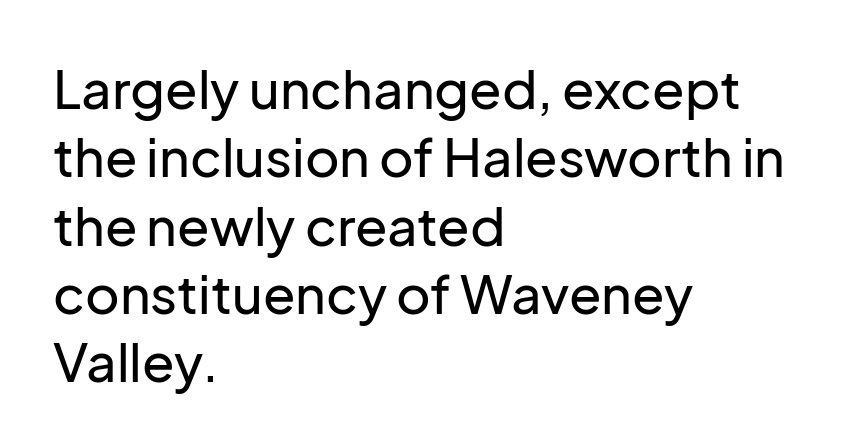
The image shows 53 px sans-serif type, upright; set left-aligned, normal line spacing (1.29x), normal letter spacing, not underlined; low stroke contrast and a medium x-height.
